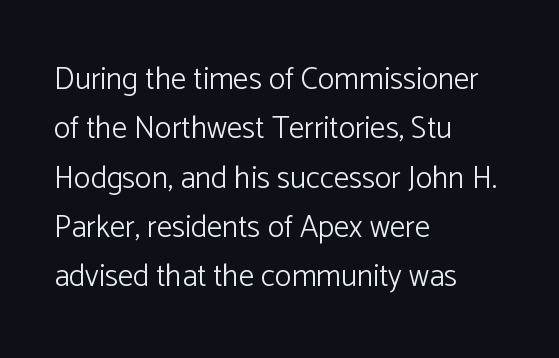
Q: Is the text bold? A: No.
Q: Is the text italic (slanted)? A: No, it is upright.
Q: Is the typeface a serif or a sans-serif typeface? A: Sans-serif.
Q: Is the text underlined? A: No.
Q: How is the paragraph aligned? A: Left-aligned.
Q: Is the spacing between letters normal or unusually wide? A: Normal.
Q: Is the spacing between lines tight, normal or loose? A: Normal.
Q: Width (condensed, normal, or wide)? A: Normal.
Q: Stroke contrast? A: Low.
Q: x-height? A: Medium.
Q: Monospaced? A: No.
